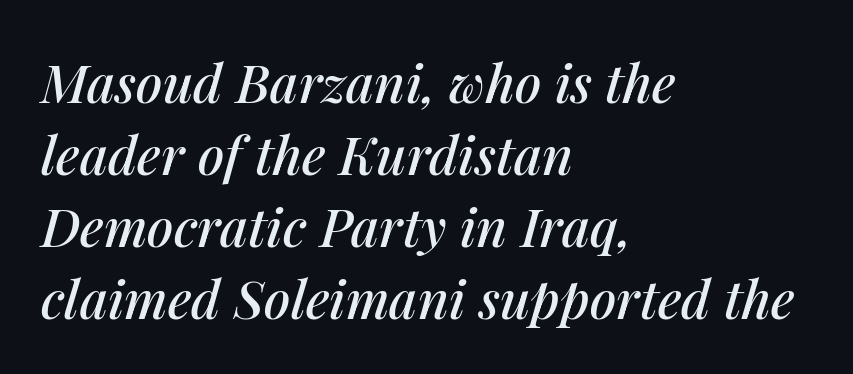
A classic flush-left, rag-right setting is used for this passage. Standard letterfit; no display-style spreading of the glyphs. These lines sit exactly where default settings would place them. The typography opts for an oblique posture over an upright one. Check under the words: just untouched page.
